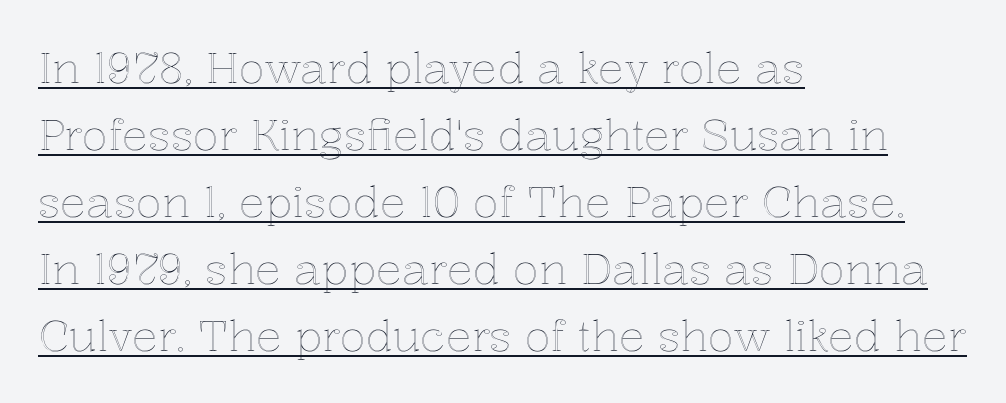
The image shows 43 px text type, upright; set left-aligned, normal line spacing (1.56x), normal letter spacing, underlined; a medium x-height.
